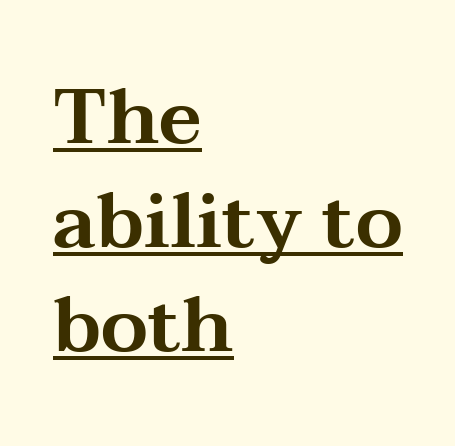
Q: Is the text italic (slanted)? A: No, it is upright.
Q: Is the typeface a serif or a sans-serif typeface? A: Serif.
Q: Is the text underlined? A: Yes.
Q: How is the paragraph aligned? A: Left-aligned.
Q: Is the spacing between letters normal or unusually wide? A: Normal.
Q: Is the spacing between lines tight, normal or loose? A: Normal.
Q: Width (condensed, normal, or wide)? A: Wide.
Q: Stroke contrast? A: Medium.
Q: x-height? A: Medium.
Q: Monospaced? A: No.
